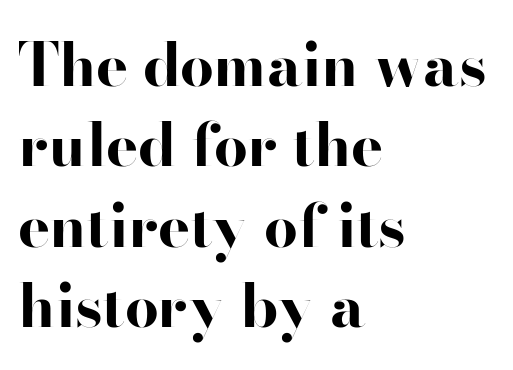
Q: Is the text bold? A: Yes.
Q: Is the text italic (slanted)? A: No, it is upright.
Q: Is the typeface a serif or a sans-serif typeface? A: Sans-serif.
Q: Is the text underlined? A: No.
Q: How is the paragraph aligned? A: Left-aligned.
Q: Is the spacing between letters normal or unusually wide? A: Normal.
Q: Is the spacing between lines tight, normal or loose? A: Normal.
Q: Width (condensed, normal, or wide)? A: Wide.
Q: Stroke contrast? A: High.
Q: x-height? A: Small.
Q: Monospaced? A: No.
